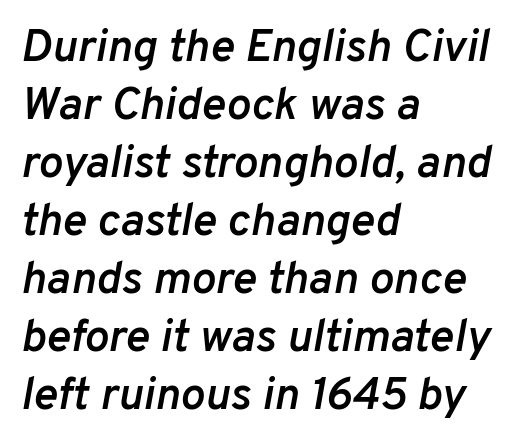
Q: Is the text bold? A: Semi-bold.
Q: Is the text italic (slanted)? A: Yes, it leans right by about 10 degrees.
Q: Is the text underlined? A: No.
Q: How is the paragraph aligned? A: Left-aligned.
Q: Is the spacing between letters normal or unusually wide? A: Normal.
Q: Is the spacing between lines tight, normal or loose? A: Normal.
Q: Width (condensed, normal, or wide)? A: Normal.
Q: Stroke contrast? A: Low.
Q: x-height? A: Medium.
Q: Monospaced? A: No.
